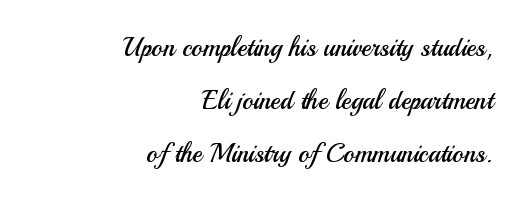
Each row of text sits above clean, open space. Summary of weight: not heavy and not bold. This sample trades compactness for vertical openness between lines. Typeset ragged left — the right edge is the straight one.
